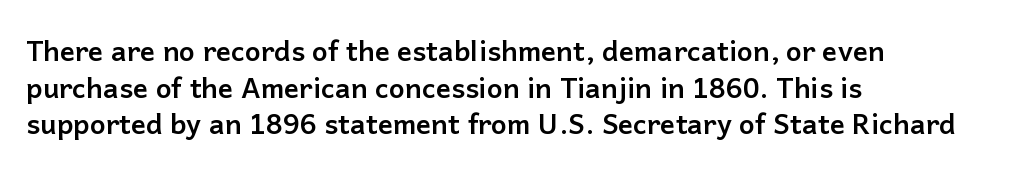
Q: Is the text bold? A: Yes.
Q: Is the text italic (slanted)? A: No, it is upright.
Q: Is the typeface a serif or a sans-serif typeface? A: Sans-serif.
Q: Is the text underlined? A: No.
Q: How is the paragraph aligned? A: Left-aligned.
Q: Is the spacing between letters normal or unusually wide? A: Normal.
Q: Is the spacing between lines tight, normal or loose? A: Normal.
Q: Width (condensed, normal, or wide)? A: Normal.
Q: Stroke contrast? A: Low.
Q: x-height? A: Medium.
Q: Monospaced? A: No.
